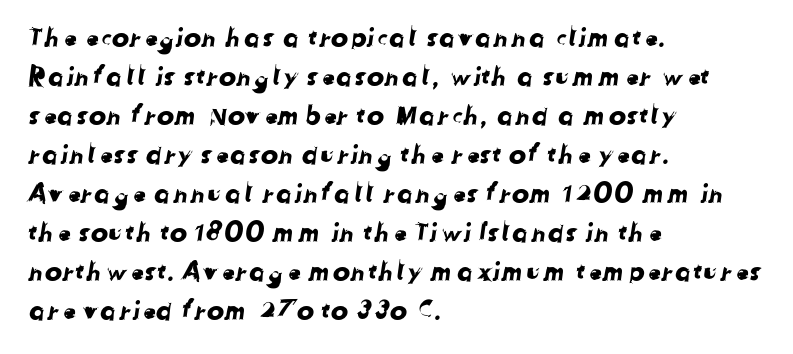
The image shows 26 px text type; set left-aligned, normal line spacing (1.5x), normal letter spacing, not underlined.
